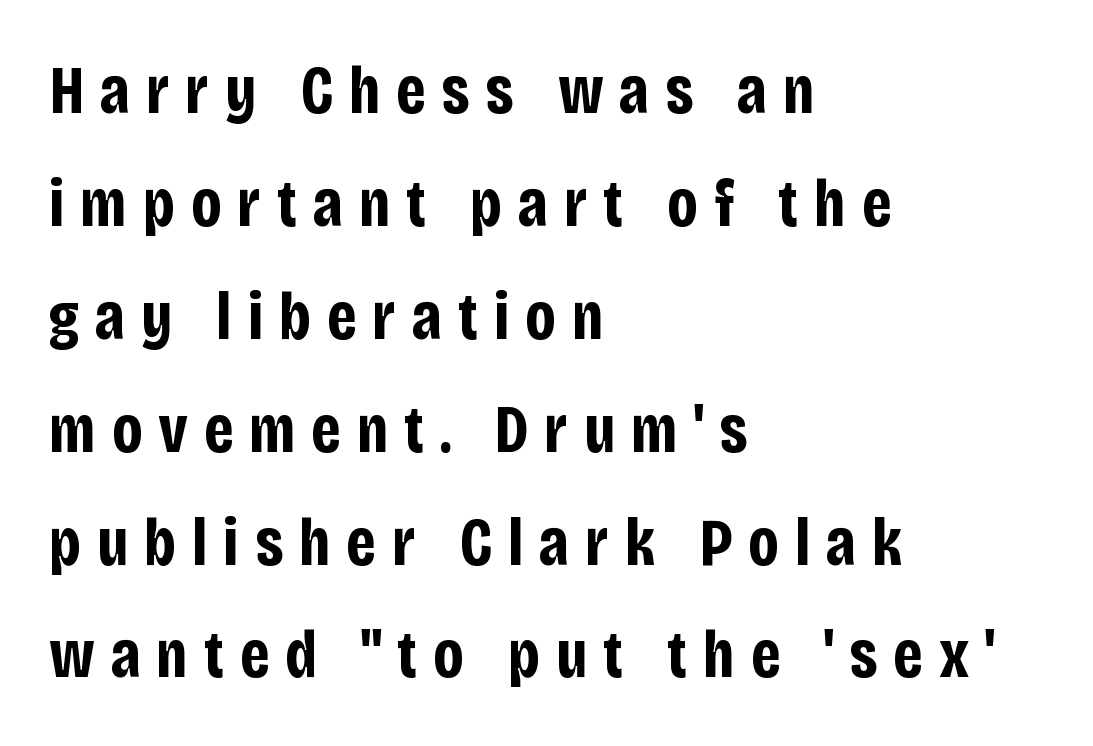
This rendering employs a face without finishing strokes, i.e., a sans-serif. Think of a printed novel: that variable character pitch is what you see here. Tracking here is generous; glyphs stand well apart from one another. Glance below the letters and you will spot only blank space.
